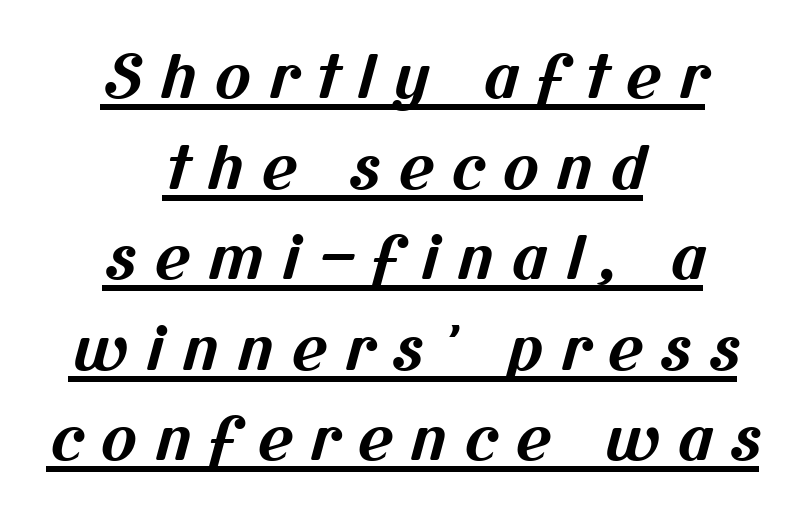
{"serif": "no", "bold": "yes", "weight": "bold", "width": "normal", "stroke_contrast": "medium", "x_height": "medium", "monospaced": "no", "underline": "yes", "align": "center", "line_spacing": "normal", "line_spacing_ratio": 1.51, "letter_spacing": "wide", "letter_spacing_em": 0.3, "glyph_px": 60}
